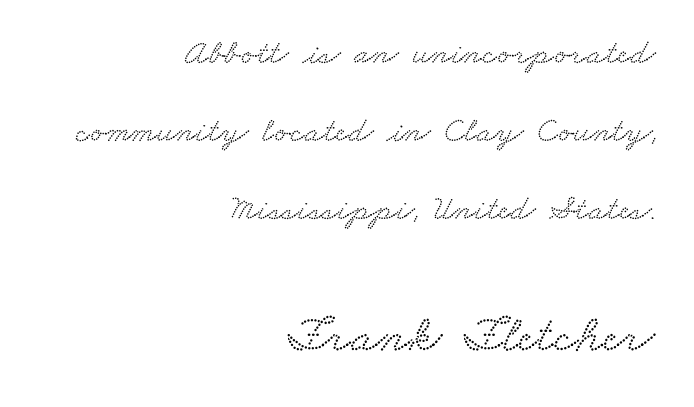
The image shows 52 px wide serif type; set right-aligned, loose line spacing (2.23x), normal letter spacing, not underlined; the second (bottom) block is 1.49x larger; low stroke contrast and a small x-height.
